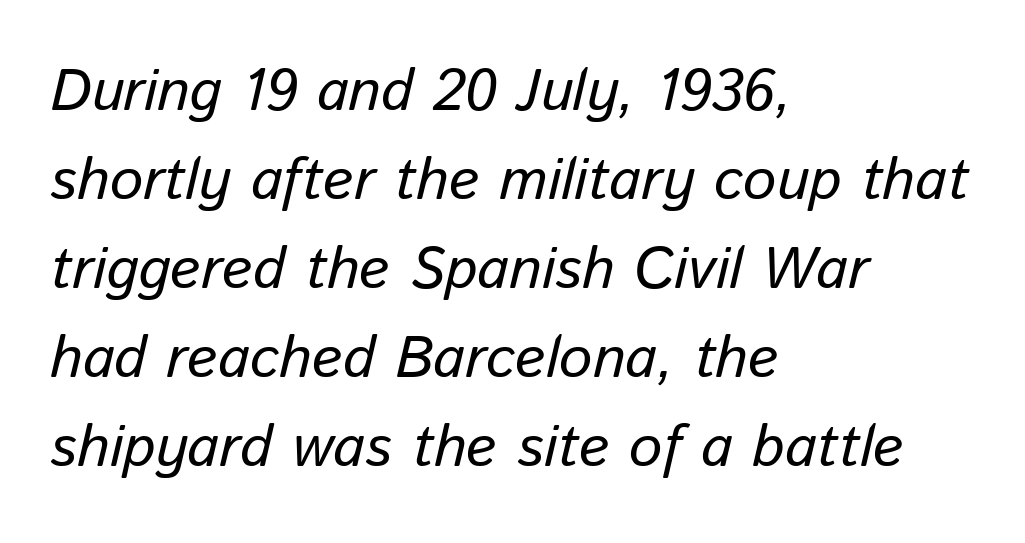
The image shows 59 px text type, italic (leaning right); set left-aligned, normal line spacing (1.51x), normal letter spacing, not underlined; low stroke contrast and a medium x-height.
